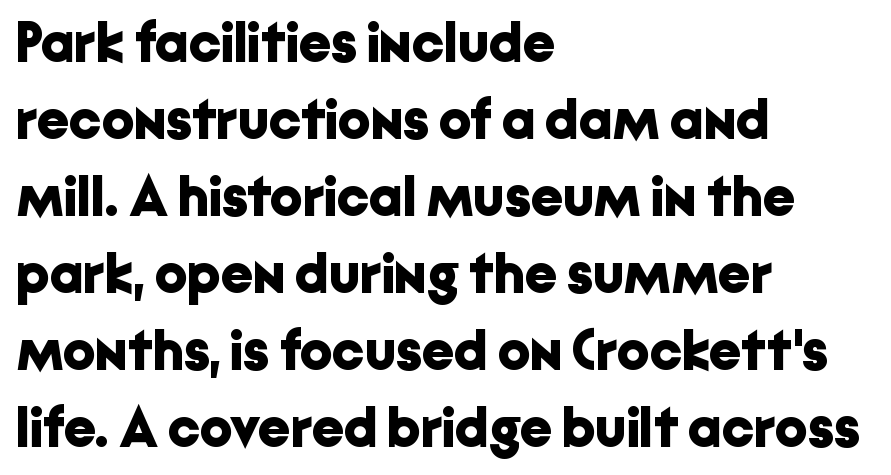
These lines stack with their left ends in a neat column. Is this a fixed-width face? No — the glyphs have proportional, varying widths. On the weight axis this lands at bold, roughly 700. Designer's note — italics off, roman on.
